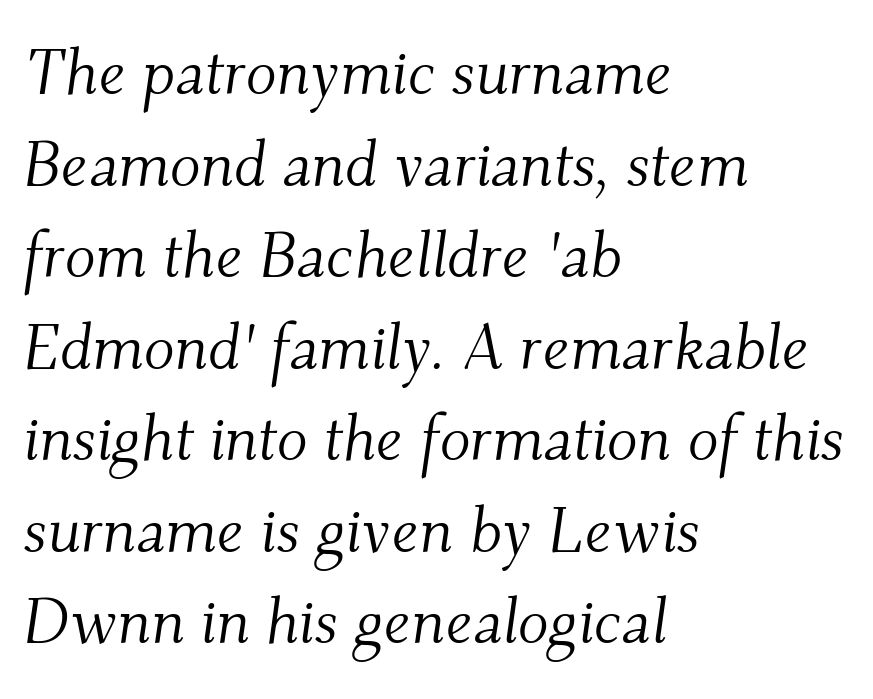
{"serif": "yes", "italic": "yes", "lean": "right", "slant_degrees": 9, "bold": "no", "weight": "light", "width": "normal", "stroke_contrast": "medium", "x_height": "small", "monospaced": "no", "underline": "no", "align": "left", "line_spacing": "normal", "line_spacing_ratio": 1.43, "letter_spacing": "normal", "letter_spacing_em": 0.0, "glyph_px": 64}
